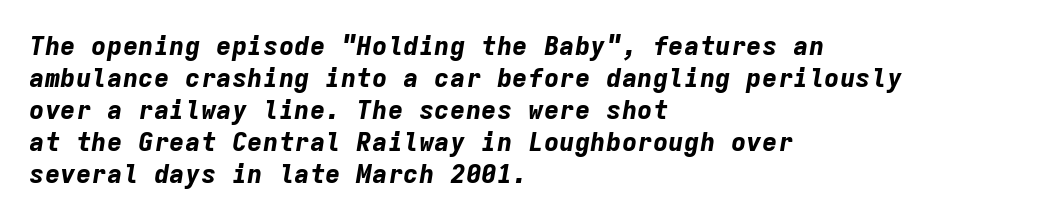
{"italic": "yes", "lean": "right", "slant_degrees": 9, "bold": "yes", "underline": "no", "align": "left", "line_spacing_ratio": 1.23, "letter_spacing": "normal", "letter_spacing_em": 0.0, "glyph_px": 26}
